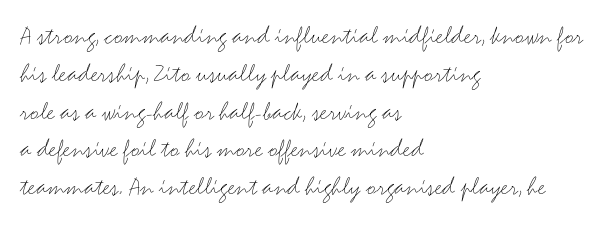
Short note: letters normally spaced. These lines are set flush left with a ragged right edge. The passage shown is not bold in any degree. Rows of type keep a routine distance in the vertical direction.
